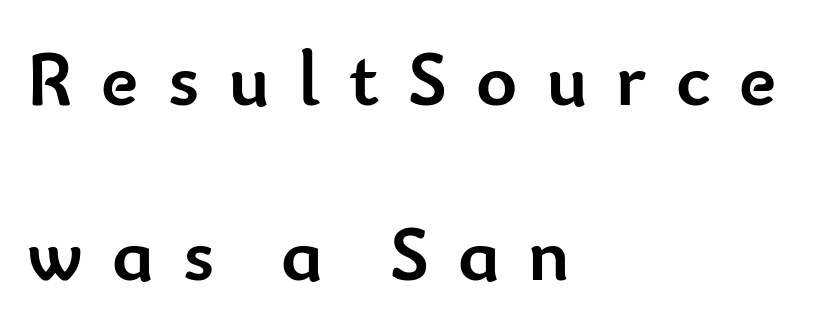
This sample is left-justified, so line endings fall wherever the words run out. This is roman type, the default non-slanted kind. Unlike a traditional serif, this face leaves its strokes unadorned. Strokes here are thick enough to call this a true bold.
